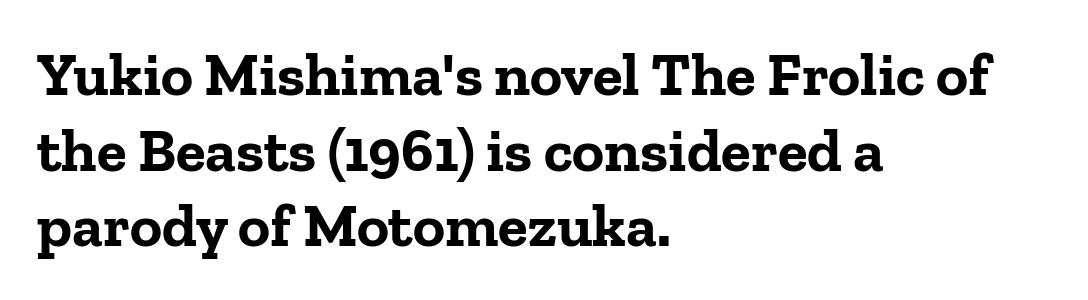
Q: Is the text bold? A: Yes.
Q: Is the text italic (slanted)? A: No, it is upright.
Q: Is the typeface a serif or a sans-serif typeface? A: Serif.
Q: Is the text underlined? A: No.
Q: How is the paragraph aligned? A: Left-aligned.
Q: Is the spacing between letters normal or unusually wide? A: Normal.
Q: Width (condensed, normal, or wide)? A: Normal.
Q: Stroke contrast? A: Low.
Q: x-height? A: Medium.
Q: Monospaced? A: No.
